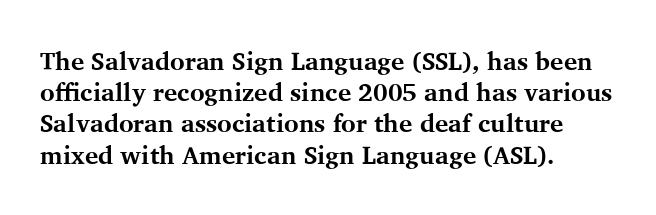
{"italic": "no", "bold": "yes", "underline": "no", "align": "left", "line_spacing": "normal", "line_spacing_ratio": 1.25, "letter_spacing": "normal", "letter_spacing_em": 0.0, "glyph_px": 25}
